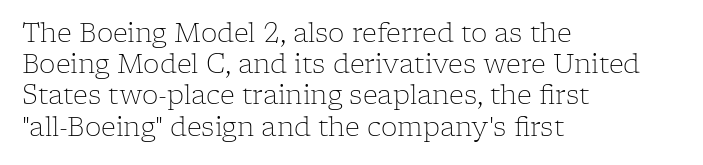
One-word summary of the alignment: left. In terms of letterspacing, this is plain default setting. The words here are not underlined. The characters are drawn with everyday or finer stroke widths. The letters stand straight up with perfectly vertical stems.
